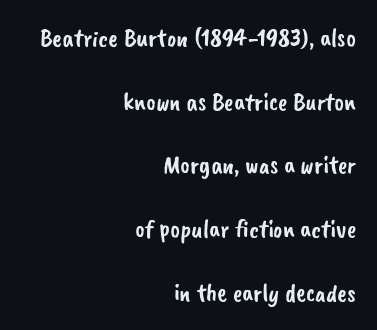
Q: Is the text underlined? A: No.
Q: How is the paragraph aligned? A: Right-aligned.
Q: Is the spacing between letters normal or unusually wide? A: Normal.
Q: Is the spacing between lines tight, normal or loose? A: Loose.
